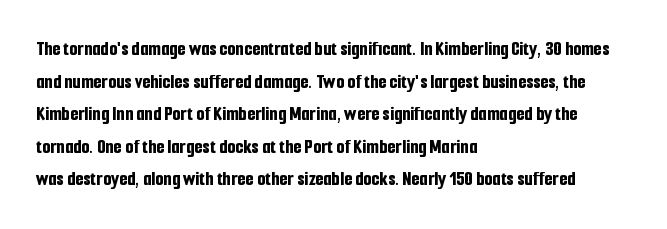
The image shows 21 px bold type, upright; set left-aligned, normal line spacing (1.55x), normal letter spacing, not underlined.
